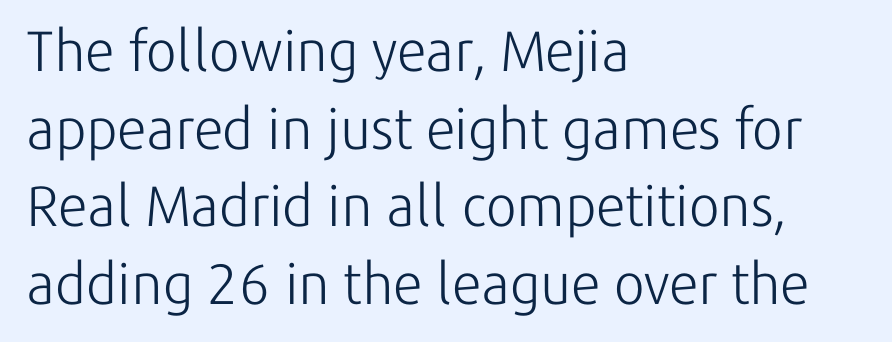
The image shows 57 px light sans-serif type, upright; set left-aligned, normal line spacing (1.36x), normal letter spacing, not underlined; low stroke contrast and a medium x-height.
